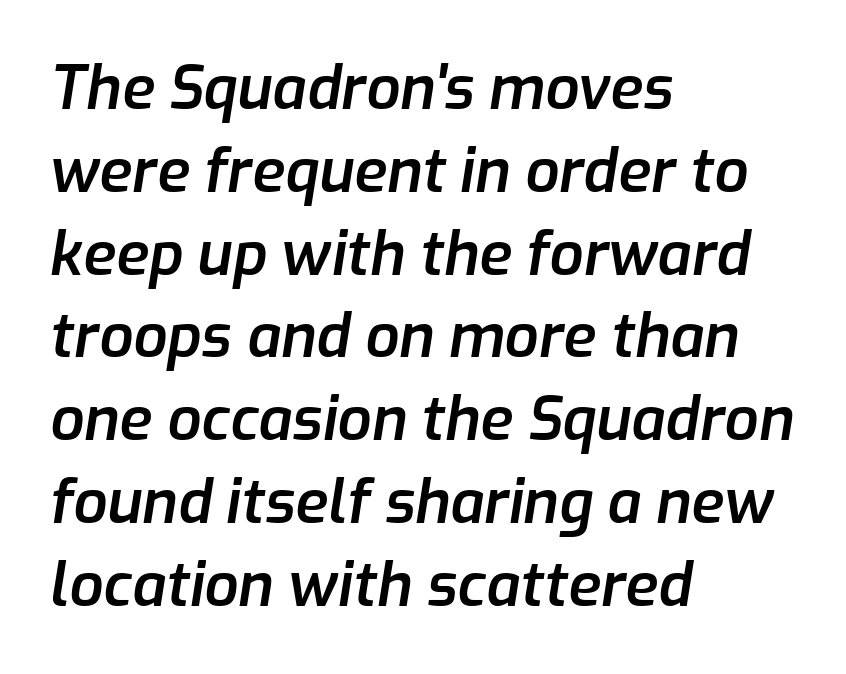
The rendering uses a moderate line-height, typical for paragraphs. Default kerning and tracking; the words read as compact shapes. Layout note: lines flush left. Style check: oblique. Descender tails drop into unmarked territory.
